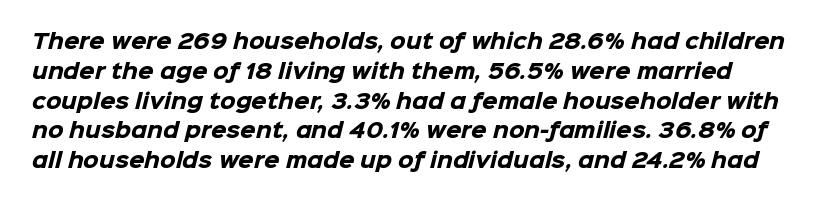
Q: Is the text bold? A: Yes.
Q: Is the text underlined? A: No.
Q: Is the spacing between letters normal or unusually wide? A: Normal.
Q: Is the spacing between lines tight, normal or loose? A: Normal.
